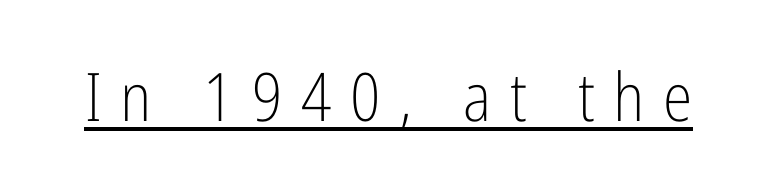
Here the designer chose a conventional face with non-uniform glyph widths. Note: no serifs on the glyphs. It's the straight-up-and-down kind of type. Honestly, the letter spacing is so wide it's the main thing you notice.
